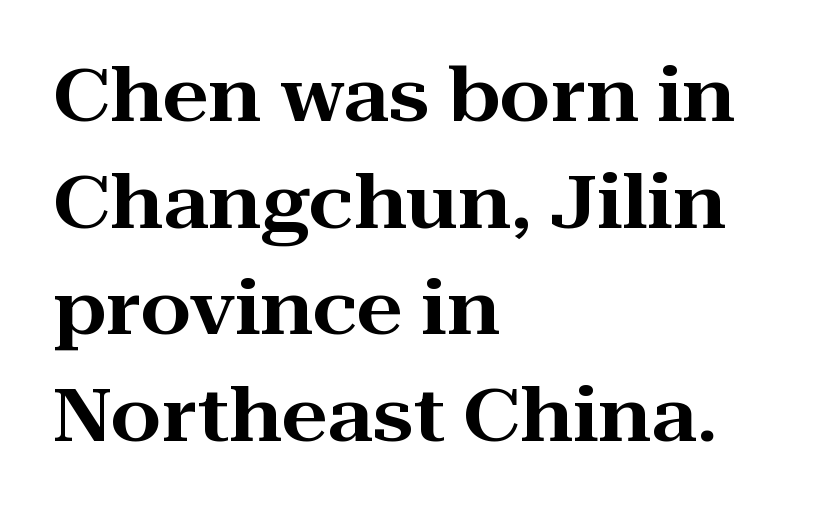
The image shows 73 px wide serif type, upright; set left-aligned, normal line spacing (1.46x), normal letter spacing, not underlined; high stroke contrast and a medium x-height.
